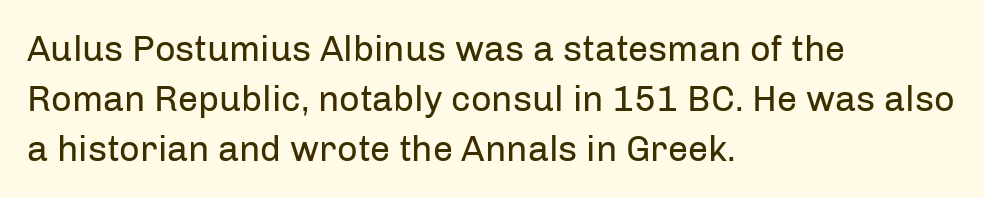
The image shows 36 px regular-weight sans-serif type, upright; set left-aligned, normal line spacing (1.39x), normal letter spacing, not underlined; low stroke contrast and a medium x-height.
